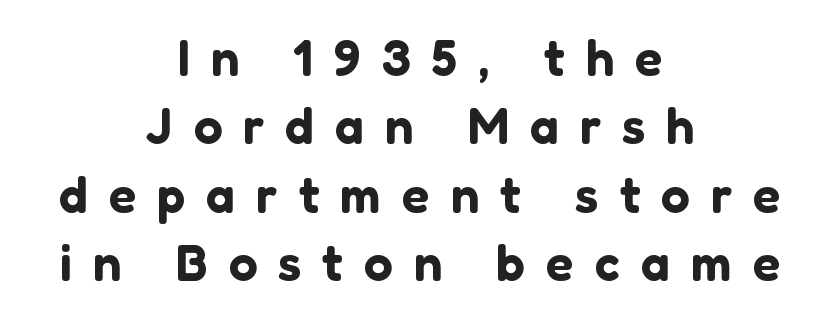
The paragraph shown floats in the horizontal middle. Rule under the text: the space is simply empty. Posture: straight, roman, zero tilt. A typesetter would call this proportional, since set widths differ per character. Normally led — the rows are evenly, conventionally spaced.
